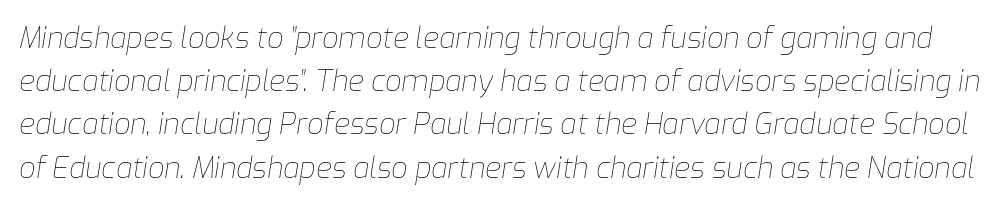
{"italic": "yes", "lean": "right", "slant_degrees": 9, "bold": "no", "weight": "thin", "width": "normal", "stroke_contrast": "low", "x_height": "medium", "monospaced": "no", "underline": "no", "line_spacing": "normal", "line_spacing_ratio": 1.49, "letter_spacing": "normal", "letter_spacing_em": 0.0, "glyph_px": 29}
